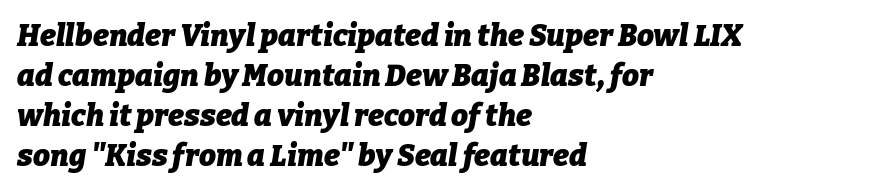
The image shows 30 px heavy type, italic (leaning right); set left-aligned, normal line spacing (1.33x), normal letter spacing, not underlined; low stroke contrast and a medium x-height.
